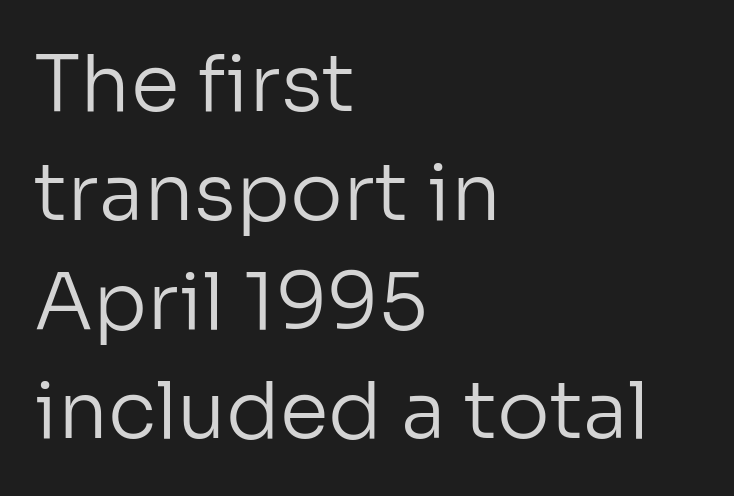
Counters stay open thanks to moderate or lighter strokes. The ragged edge is on the right, which tells us the setting is flush left. A sans-serif font was chosen for this passage. This sample uses plain, unmodified letter spacing. Every character sits straight up, as roman type does.
